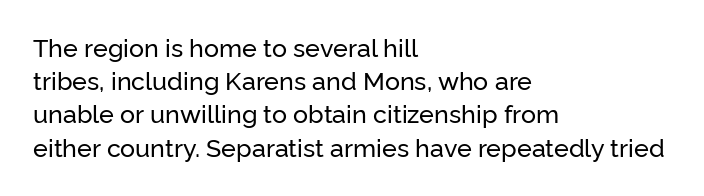
Students, observe: this is what conventionally led text looks like. Look at the tracking — it's just the regular setting, nothing added. The paragraph has a hard left edge and a soft right edge. Check under the words: just untouched page. The lettering holds an erect, upright posture throughout.
